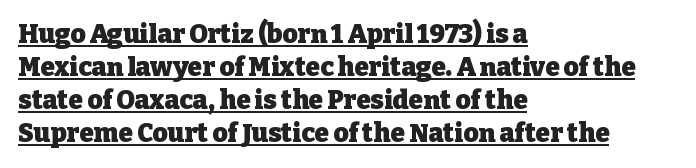
{"italic": "no", "bold": "yes", "underline": "yes", "align": "left", "line_spacing": "normal", "line_spacing_ratio": 1.27, "letter_spacing": "normal", "letter_spacing_em": 0.0, "glyph_px": 26}
